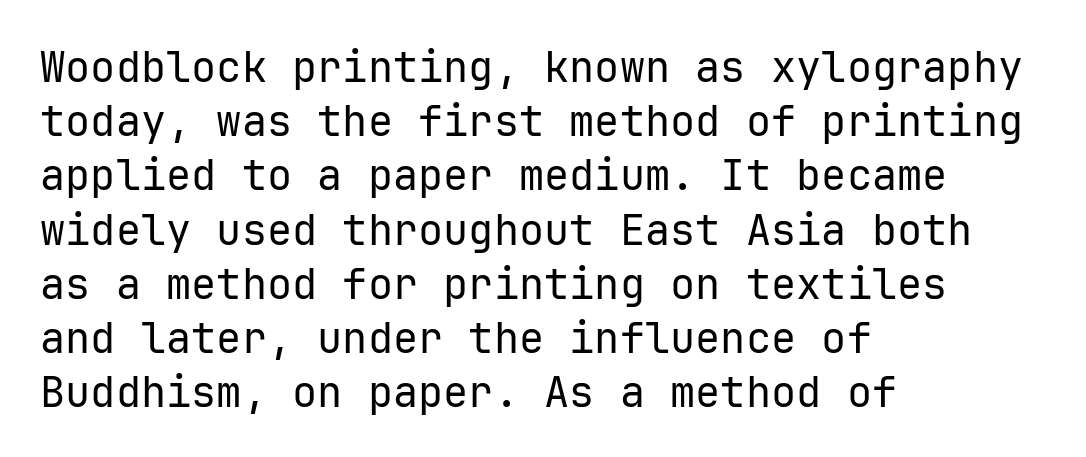
The letters carry no serifs — their stems end cleanly without finishing strokes. Is there much room between lines? A standard amount, neither cramped nor airy. Every character here occupies the same horizontal width, giving the sample a typewriter-like rhythm. All the whitespace from short lines collects on the right. You could call the tracking neutral — neither tight nor loose.
